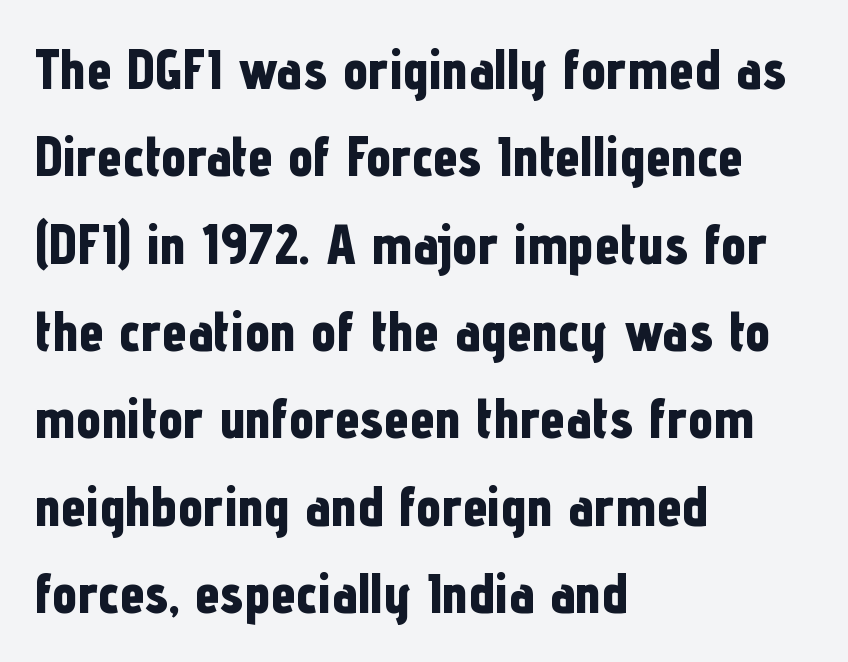
The line texture is even and compact thanks to regular tracking. Every row of glyphs begins at an identical x-position on the left. Clear beneath every line of the passage. This rendering employs a face without finishing strokes, i.e., a sans-serif.
